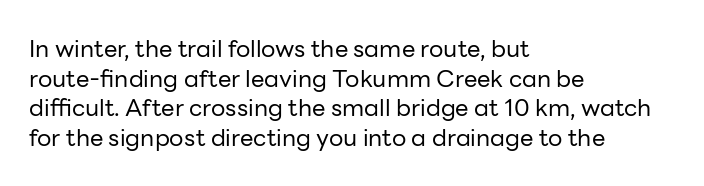
The image shows 24 px text type, upright; set left-aligned, line spacing 1.23x, normal letter spacing, not underlined.
